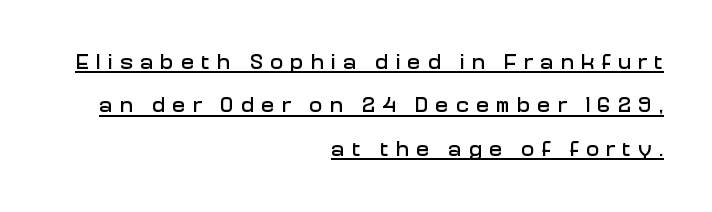
Short note: letters widely spaced. Characters remain perfectly vertical along every line. The paragraph has a hard right edge and a soft left edge. The block of text is sparse from top to bottom, with ample space between rows. Quick note: underline on.
